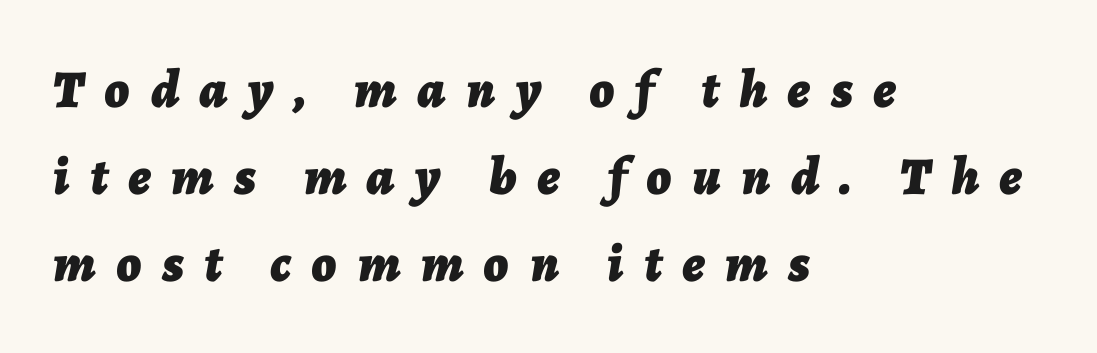
Q: Is the text bold? A: Yes.
Q: Is the text italic (slanted)? A: Yes, it leans right by about 7 degrees.
Q: Is the text underlined? A: No.
Q: How is the paragraph aligned? A: Left-aligned.
Q: Is the spacing between letters normal or unusually wide? A: Unusually wide.
Q: Is the spacing between lines tight, normal or loose? A: Normal.
Q: Width (condensed, normal, or wide)? A: Normal.
Q: Stroke contrast? A: Low.
Q: x-height? A: Medium.
Q: Monospaced? A: No.
